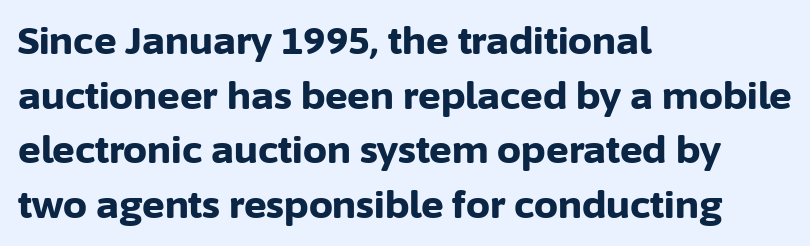
The image shows 38 px bold sans-serif type, upright; set left-aligned, normal line spacing (1.44x), normal letter spacing, not underlined; low stroke contrast and a medium x-height.
